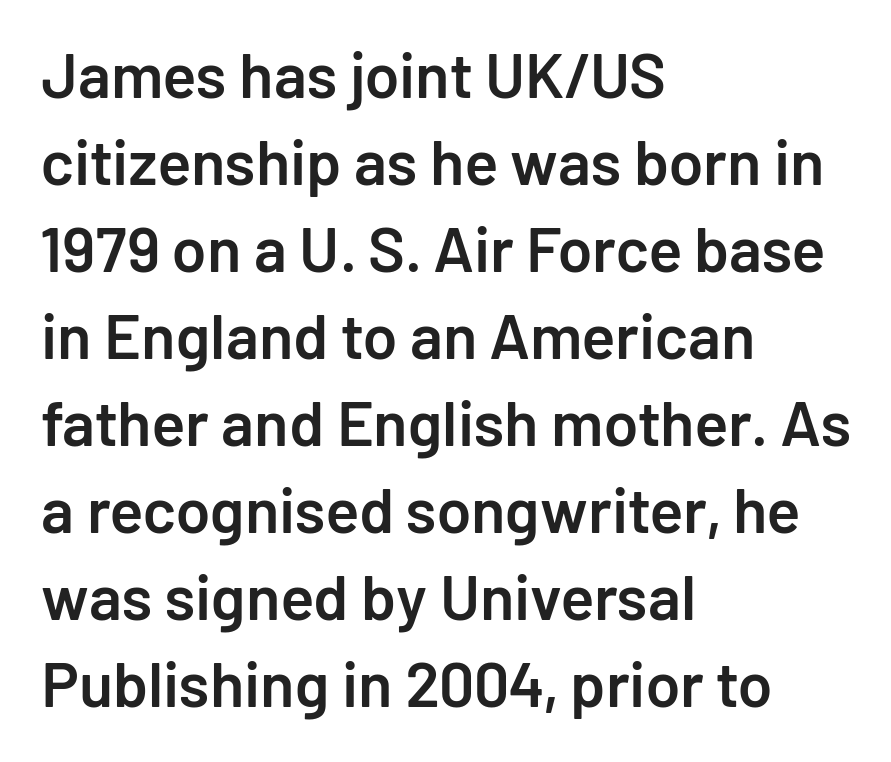
Q: Is the text bold? A: Semi-bold.
Q: Is the text italic (slanted)? A: No, it is upright.
Q: Is the typeface a serif or a sans-serif typeface? A: Sans-serif.
Q: Is the text underlined? A: No.
Q: How is the paragraph aligned? A: Left-aligned.
Q: Is the spacing between letters normal or unusually wide? A: Normal.
Q: Is the spacing between lines tight, normal or loose? A: Normal.
Q: Width (condensed, normal, or wide)? A: Normal.
Q: Stroke contrast? A: Low.
Q: x-height? A: Medium.
Q: Monospaced? A: No.
